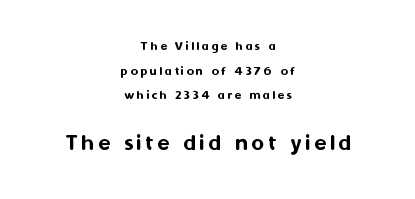
Q: Is the text italic (slanted)? A: No, it is upright.
Q: Is the text underlined? A: No.
Q: How is the paragraph aligned? A: Centered.
Q: Which block of text is set in a larger size, the first (top) or the second (bottom)? A: The second (bottom) one.
